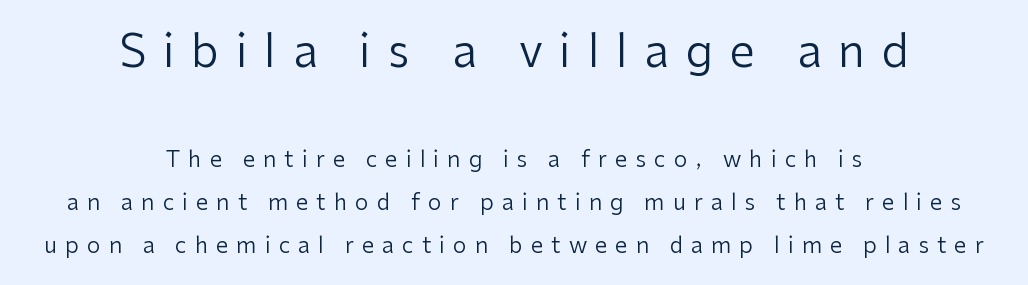
Do the characters align in a grid? No, the font is proportional. Glyph-to-glyph distance is far greater than everyday printed text. The upper block of text is set noticeably larger than the block beneath it. Every character sits straight up, as roman type does.
